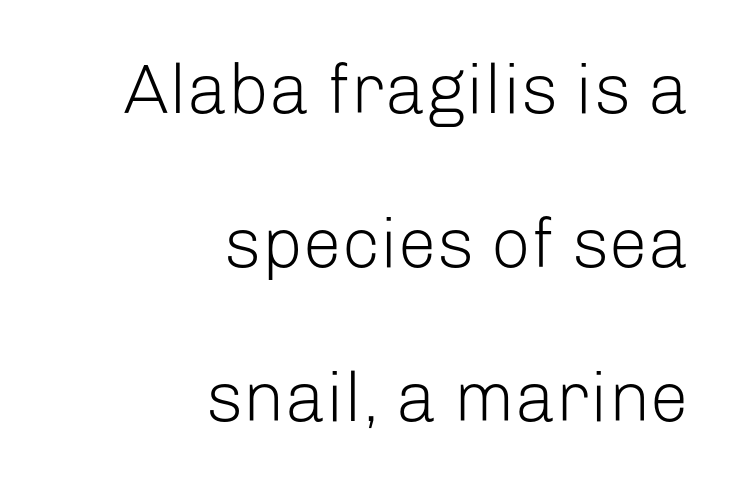
Heaviness? Minimal to ordinary, like unemphasized prose. Proportional: the letters do not fall into vertical columns. Notice the wide empty band between every row — that's loose leading. The gaps between neighbouring characters are ordinary and unremarkable. Classification — sans serif.
